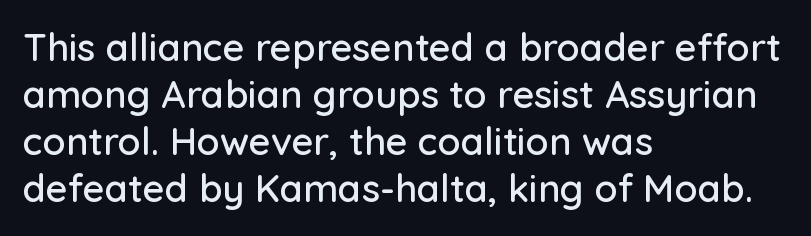
The image shows 38 px sans-serif type, upright; set left-aligned, line spacing 1.24x, normal letter spacing, not underlined; low stroke contrast and a medium x-height.
